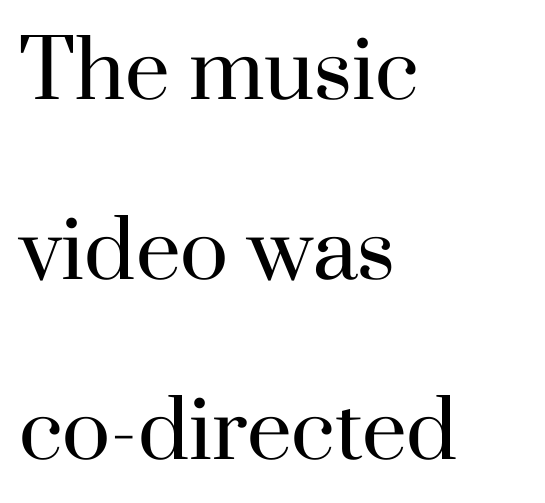
The image shows 80 px regular-weight serif type, upright; set left-aligned, loose line spacing (2.25x), normal letter spacing, not underlined; high stroke contrast and a small x-height.
